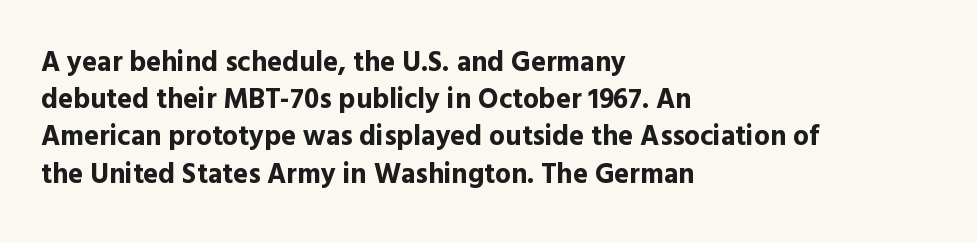
Q: Is the text bold? A: Yes.
Q: Is the text italic (slanted)? A: No, it is upright.
Q: Is the typeface a serif or a sans-serif typeface? A: Sans-serif.
Q: Is the text underlined? A: No.
Q: How is the paragraph aligned? A: Left-aligned.
Q: Is the spacing between letters normal or unusually wide? A: Normal.
Q: Is the spacing between lines tight, normal or loose? A: Normal.
Q: Width (condensed, normal, or wide)? A: Normal.
Q: x-height? A: Medium.
Q: Monospaced? A: No.
